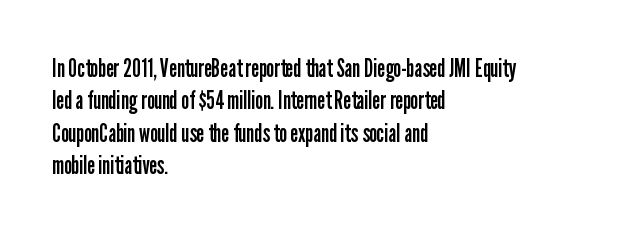
Q: Is the text bold? A: No.
Q: Is the text italic (slanted)? A: No, it is upright.
Q: Is the text underlined? A: No.
Q: How is the paragraph aligned? A: Left-aligned.
Q: Is the spacing between letters normal or unusually wide? A: Normal.
Q: Is the spacing between lines tight, normal or loose? A: Normal.
